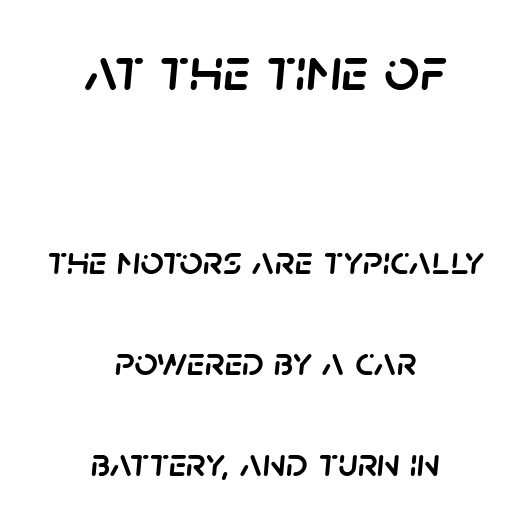
{"italic": "yes", "lean": "right", "slant_degrees": 5, "width": "normal", "stroke_contrast": "low", "x_height": "large", "monospaced": "no", "underline": "no", "align": "center", "line_spacing": "loose", "line_spacing_ratio": 2.46, "letter_spacing": "normal", "letter_spacing_em": 0.0, "larger_block": "first", "size_ratio": 1.51, "glyph_px": 62}
